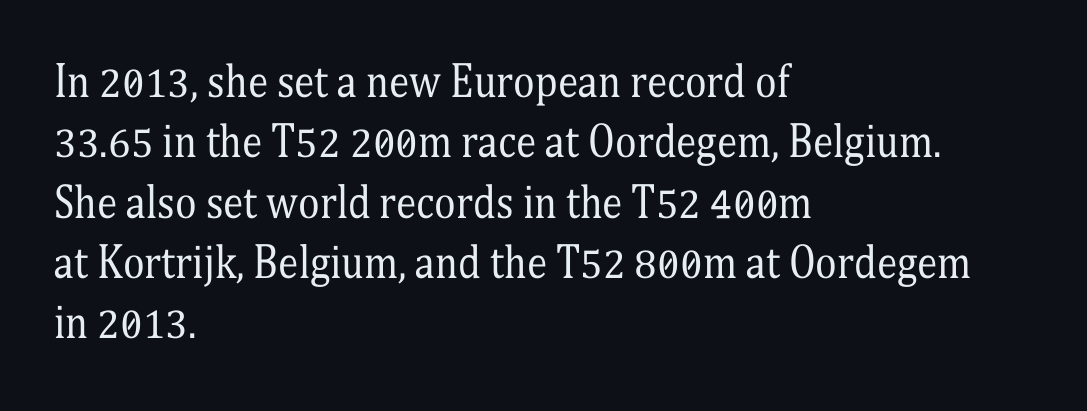
Q: Is the text bold? A: No.
Q: Is the text italic (slanted)? A: No, it is upright.
Q: Is the typeface a serif or a sans-serif typeface? A: Serif.
Q: Is the text underlined? A: No.
Q: How is the paragraph aligned? A: Left-aligned.
Q: Is the spacing between letters normal or unusually wide? A: Normal.
Q: Is the spacing between lines tight, normal or loose? A: Normal.
Q: Width (condensed, normal, or wide)? A: Condensed.
Q: Stroke contrast? A: Medium.
Q: x-height? A: Medium.
Q: Monospaced? A: No.
